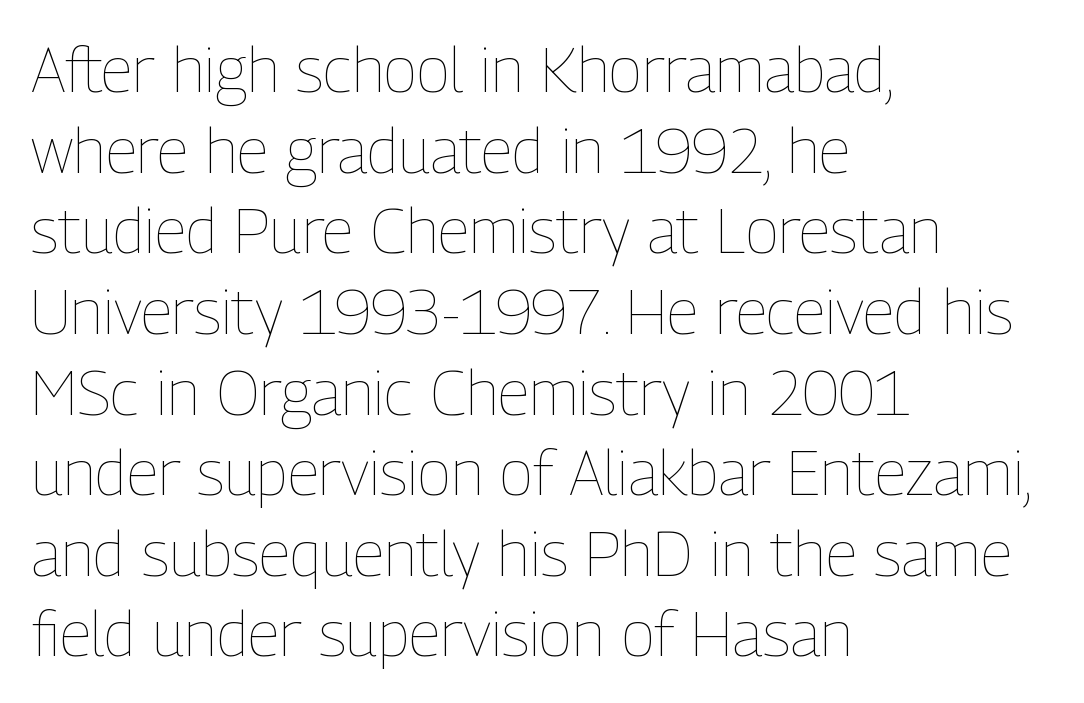
{"italic": "no", "bold": "no", "weight": "thin", "width": "condensed", "stroke_contrast": "low", "x_height": "medium", "monospaced": "no", "underline": "no", "align": "left", "line_spacing": "normal", "line_spacing_ratio": 1.28, "letter_spacing": "normal", "letter_spacing_em": 0.0, "glyph_px": 63}
